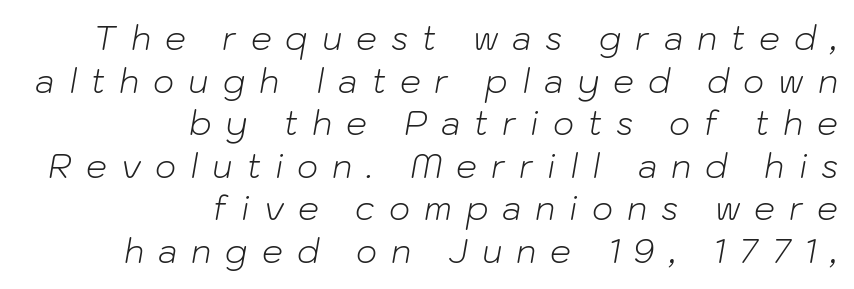
The image shows 33 px light type, italic (leaning right); set right-aligned, normal line spacing (1.29x), unusually wide letter spacing (+0.42 em), not underlined; low stroke contrast and a medium x-height.
